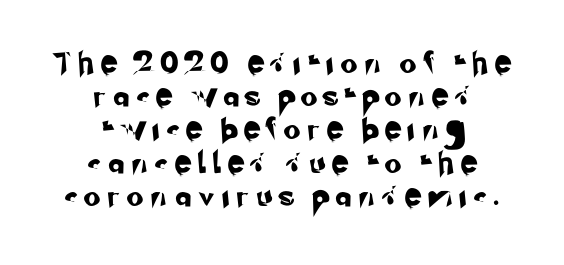
{"underline": "no", "align": "center", "line_spacing": "normal", "line_spacing_ratio": 1.58, "letter_spacing": "wide", "letter_spacing_em": 0.45, "glyph_px": 21}
